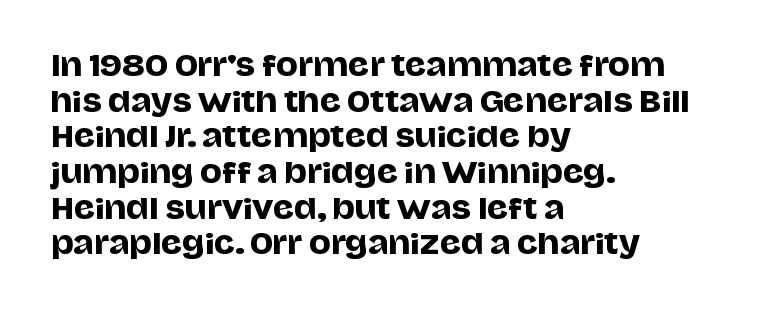
{"serif": "no", "italic": "no", "width": "normal", "stroke_contrast": "low", "x_height": "large", "monospaced": "no", "underline": "no", "align": "left", "line_spacing_ratio": 1.23, "letter_spacing": "normal", "letter_spacing_em": 0.0, "glyph_px": 29}
